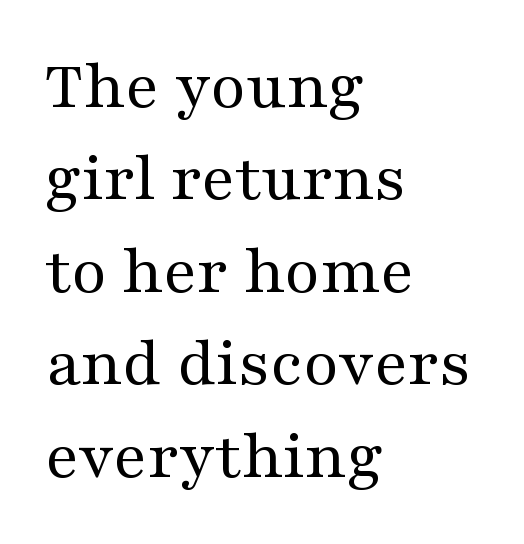
Q: Is the text bold? A: No.
Q: Is the text italic (slanted)? A: No, it is upright.
Q: Is the typeface a serif or a sans-serif typeface? A: Serif.
Q: Is the text underlined? A: No.
Q: How is the paragraph aligned? A: Left-aligned.
Q: Is the spacing between letters normal or unusually wide? A: Normal.
Q: Is the spacing between lines tight, normal or loose? A: Normal.
Q: Width (condensed, normal, or wide)? A: Wide.
Q: Stroke contrast? A: Medium.
Q: x-height? A: Medium.
Q: Monospaced? A: No.
